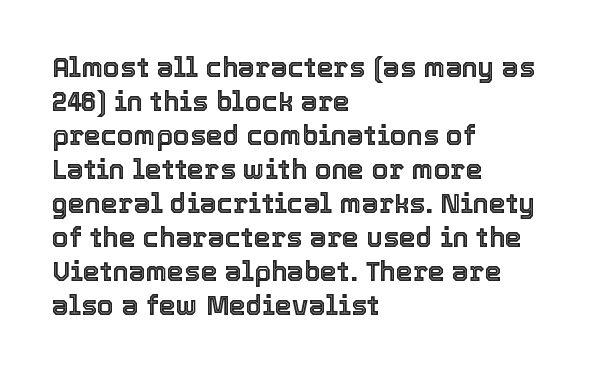
The image shows 27 px text type, upright; set left-aligned, normal line spacing (1.26x), normal letter spacing, not underlined.
